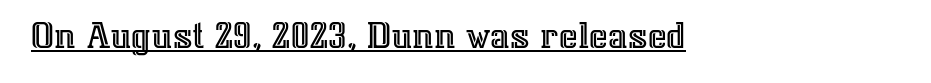
The image shows 40 px text type, upright; set normal letter spacing, underlined; a medium x-height.
